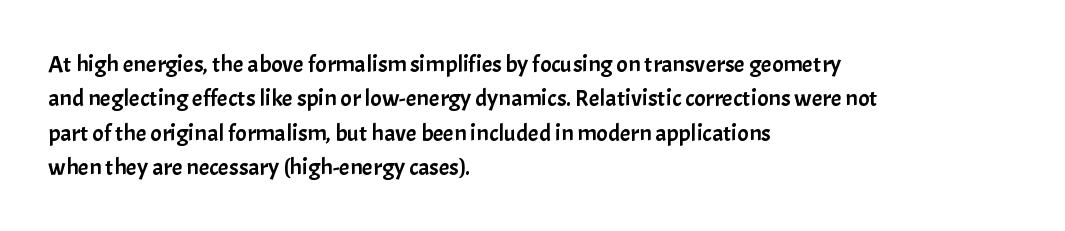
{"italic": "no", "underline": "no", "align": "left", "line_spacing": "normal", "line_spacing_ratio": 1.43, "letter_spacing": "normal", "letter_spacing_em": 0.0, "glyph_px": 24}
